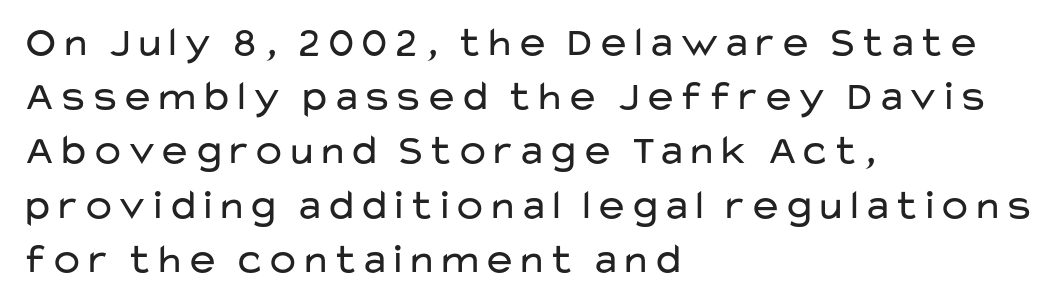
{"serif": "no", "italic": "no", "bold": "no", "weight": "regular", "width": "wide", "stroke_contrast": "low", "x_height": "medium", "monospaced": "no", "underline": "no", "align": "left", "line_spacing": "normal", "line_spacing_ratio": 1.29, "letter_spacing": "normal", "letter_spacing_em": 0.0, "glyph_px": 42}
